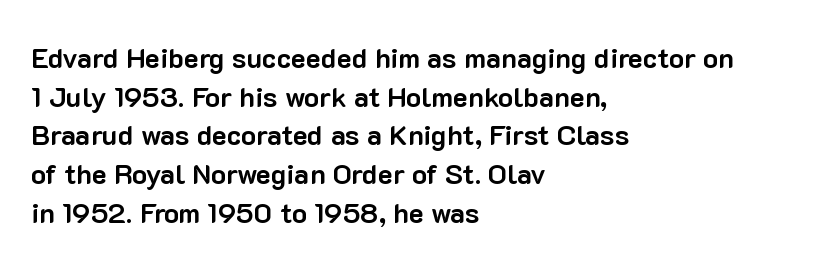
Decoration check: the copy has no underline. The typesetting leans heavy: a genuine bold. Is the block centered? No — it sits flush against the left margin. Horizontal bands of white between lines are of average thickness.
